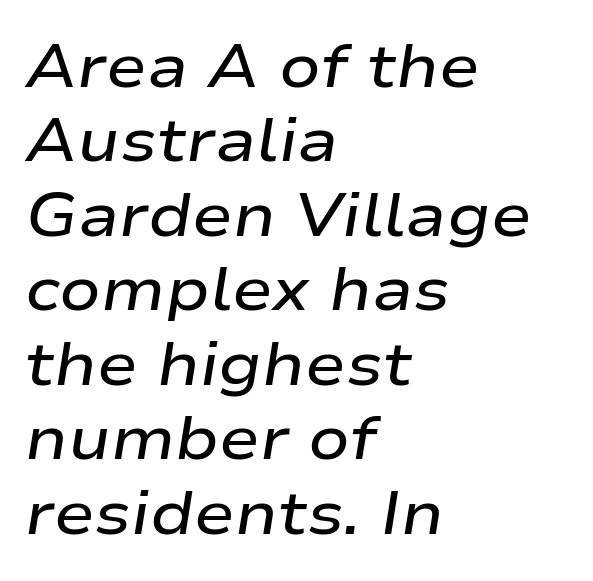
The image shows 61 px semibold, wide type, italic (leaning right); set left-aligned, line spacing 1.22x, normal letter spacing, not underlined; low stroke contrast and a medium x-height.
